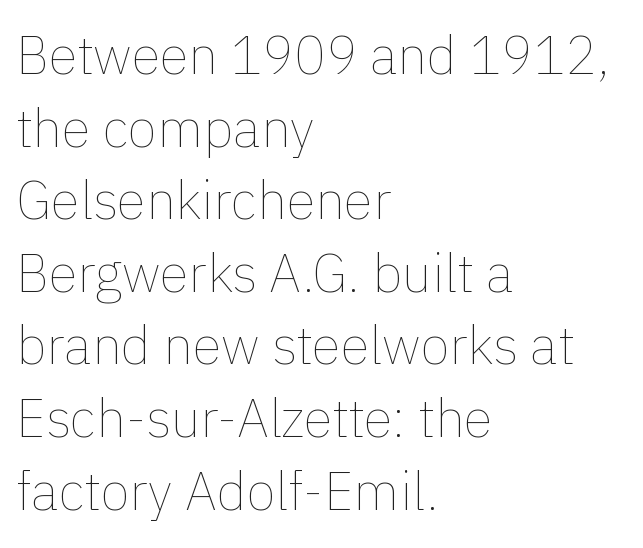
The letterforms sit shoulder to shoulder at normal distance. The rendering uses natural spacing where letterforms have individual widths. Bare-footed words on every line. The rows are spaced the way most documents space them.
